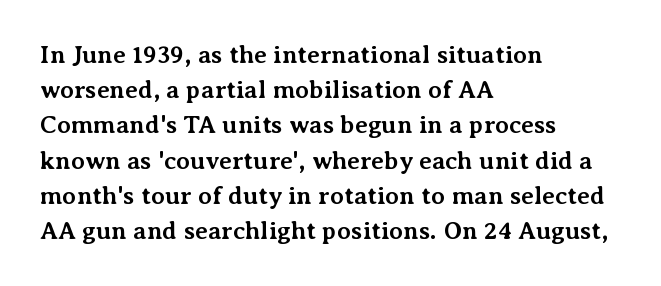
Here the glyphs are tracked normally, forming tight word shapes. Posture: upright roman. Plain, unruled lines of type. Leading matches the norm, producing a regular column.
